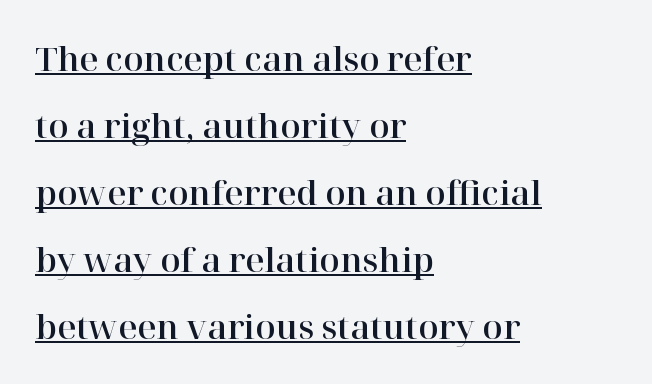
{"serif": "yes", "italic": "no", "width": "normal", "stroke_contrast": "high", "x_height": "medium", "monospaced": "no", "underline": "yes", "align": "left", "line_spacing": "loose", "line_spacing_ratio": 2.03, "letter_spacing": "normal", "letter_spacing_em": 0.0, "glyph_px": 33}
